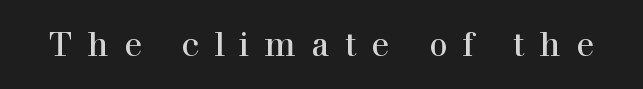
The image shows 33 px serif type, upright; set unusually wide letter spacing (+0.46 em), not underlined; a medium x-height.
